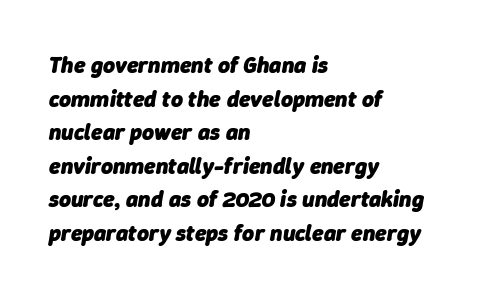
The image shows 23 px bold type, italic (leaning right); set left-aligned, normal line spacing (1.46x), normal letter spacing, not underlined.
